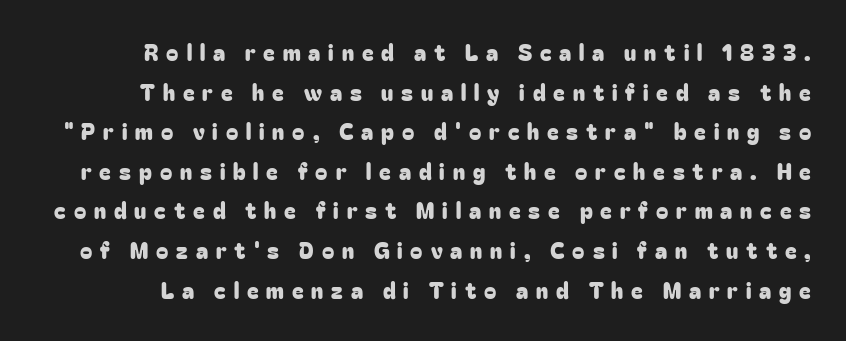
The image shows 22 px text type, upright; set line spacing 1.8x, unusually wide letter spacing (+0.36 em), not underlined.
